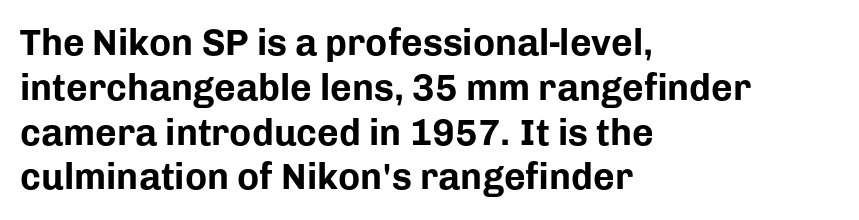
Note the varied advance widths — an 'i' is clearly narrower than an 'm'. Tall strokes in this sample are plumb rather than angled. The face used here is rendered with its standard letterfit. Which margin do the lines hug? The left one — the right edge is uneven. Each letter's strokes conclude bluntly, with no projecting serifs. Descender tails drop into unmarked territory.
